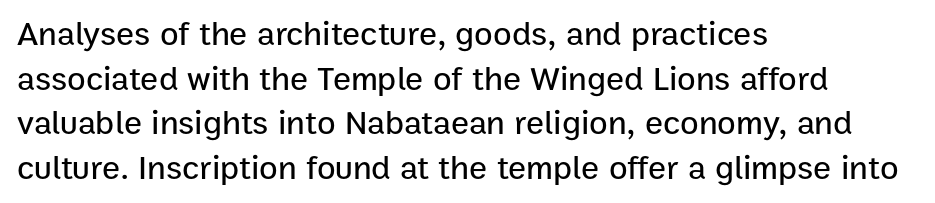
Q: Is the text italic (slanted)? A: No, it is upright.
Q: Is the typeface a serif or a sans-serif typeface? A: Sans-serif.
Q: Is the text underlined? A: No.
Q: How is the paragraph aligned? A: Left-aligned.
Q: Is the spacing between letters normal or unusually wide? A: Normal.
Q: Is the spacing between lines tight, normal or loose? A: Normal.
Q: Width (condensed, normal, or wide)? A: Normal.
Q: Stroke contrast? A: Low.
Q: x-height? A: Medium.
Q: Monospaced? A: No.
